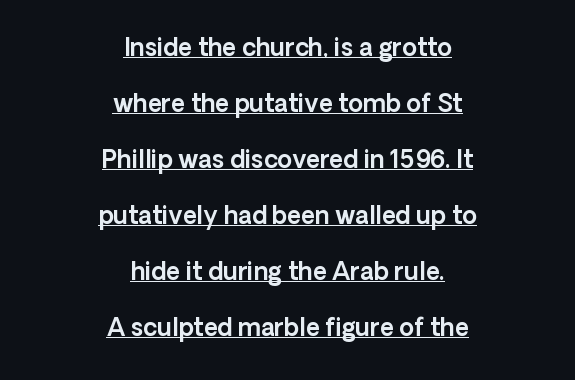
Q: Is the text italic (slanted)? A: No, it is upright.
Q: Is the text underlined? A: Yes.
Q: How is the paragraph aligned? A: Centered.
Q: Is the spacing between letters normal or unusually wide? A: Normal.
Q: Is the spacing between lines tight, normal or loose? A: Loose.
